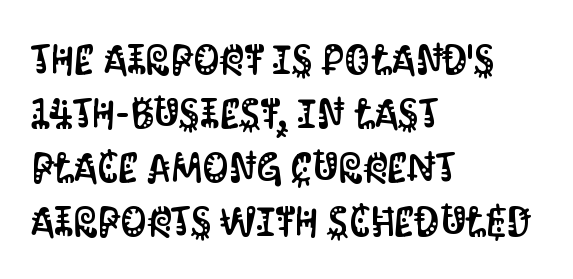
{"serif": "no", "italic": "no", "width": "condensed", "stroke_contrast": "medium", "x_height": "large", "monospaced": "no", "underline": "no", "align": "left", "line_spacing": "normal", "line_spacing_ratio": 1.32, "letter_spacing": "normal", "letter_spacing_em": 0.0, "glyph_px": 41}
